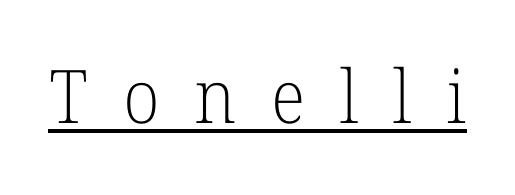
A serif font was chosen for this passage. Each letter keeps its own natural width here, so spacing adapts to shape. Look at the tracking — it's clearly loosened, letters drifting apart. The characters are drawn with everyday or finer stroke widths. The words here are underlined. Nope, not italic — everything's standing straight.
